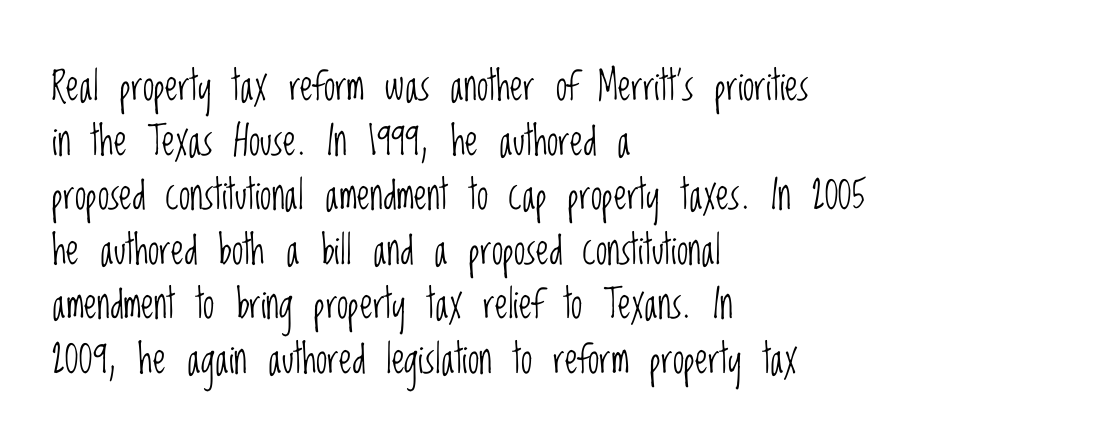
{"serif": "no", "italic": "no", "bold": "no", "weight": "light", "width": "condensed", "stroke_contrast": "low", "x_height": "large", "monospaced": "no", "underline": "no", "align": "left", "line_spacing": "normal", "line_spacing_ratio": 1.33, "letter_spacing": "normal", "letter_spacing_em": 0.0, "glyph_px": 41}
